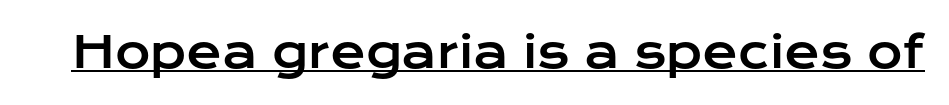
Q: Is the text italic (slanted)? A: No, it is upright.
Q: Is the typeface a serif or a sans-serif typeface? A: Sans-serif.
Q: Is the text underlined? A: Yes.
Q: Is the spacing between letters normal or unusually wide? A: Normal.
Q: Width (condensed, normal, or wide)? A: Wide.
Q: Stroke contrast? A: Low.
Q: x-height? A: Medium.
Q: Monospaced? A: No.
